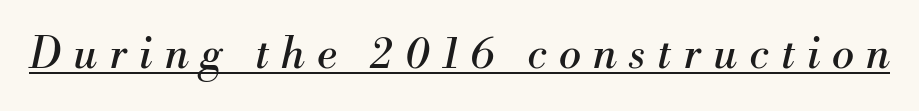
{"serif": "yes", "italic": "yes", "lean": "right", "slant_degrees": 13, "bold": "no", "weight": "regular", "width": "normal", "stroke_contrast": "medium", "x_height": "small", "monospaced": "no", "underline": "yes", "letter_spacing": "wide", "letter_spacing_em": 0.29, "glyph_px": 42}
